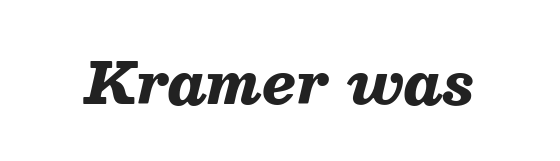
Q: Is the text bold? A: Yes.
Q: Is the text italic (slanted)? A: Yes, it leans right by about 13 degrees.
Q: Is the text underlined? A: No.
Q: Is the spacing between letters normal or unusually wide? A: Normal.
Q: Width (condensed, normal, or wide)? A: Normal.
Q: Stroke contrast? A: Medium.
Q: x-height? A: Medium.
Q: Monospaced? A: No.
